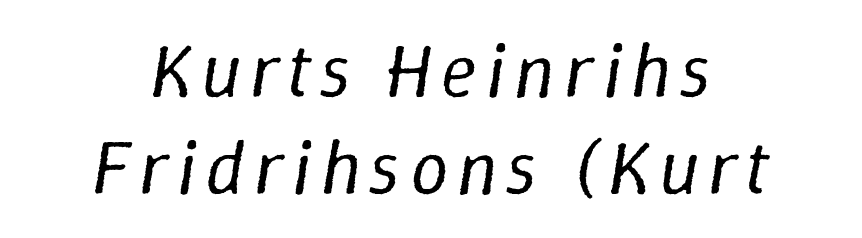
{"italic": "yes", "lean": "right", "slant_degrees": 9, "bold": "no", "weight": "regular", "width": "normal", "stroke_contrast": "low", "x_height": "medium", "monospaced": "no", "underline": "no", "align": "center", "line_spacing": "normal", "line_spacing_ratio": 1.26, "glyph_px": 77}
